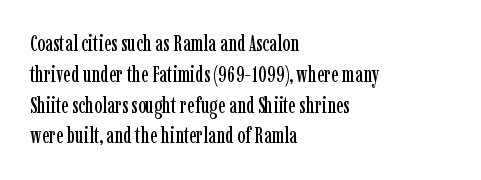
Q: Is the text italic (slanted)? A: No, it is upright.
Q: Is the text underlined? A: No.
Q: How is the paragraph aligned? A: Left-aligned.
Q: Is the spacing between letters normal or unusually wide? A: Normal.
Q: Is the spacing between lines tight, normal or loose? A: Normal.
